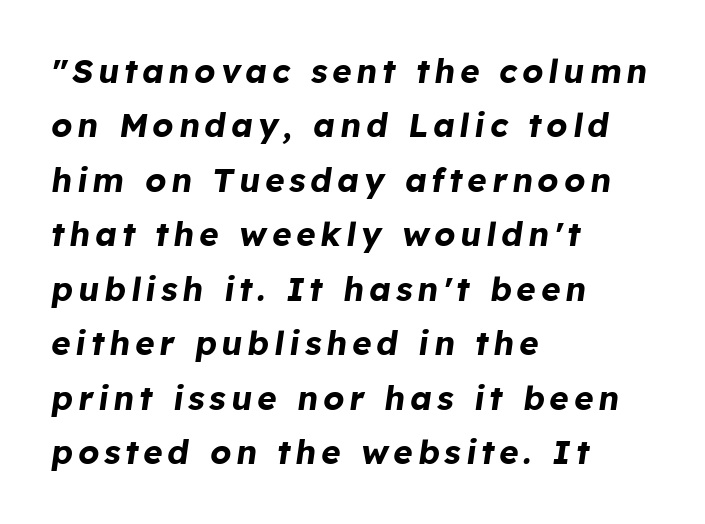
The image shows 33 px bold type, italic (leaning right); set left-aligned, normal line spacing (1.65x), not underlined; low stroke contrast and a medium x-height.
